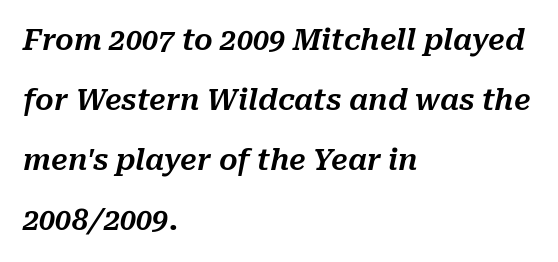
{"italic": "yes", "lean": "right", "slant_degrees": 10, "width": "normal", "stroke_contrast": "medium", "x_height": "medium", "monospaced": "no", "underline": "no", "align": "left", "line_spacing": "loose", "line_spacing_ratio": 2.07, "letter_spacing": "normal", "letter_spacing_em": 0.0, "glyph_px": 29}
